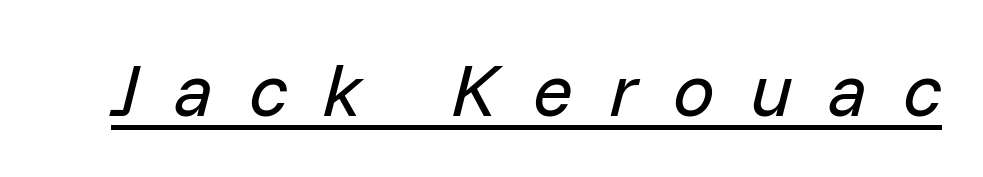
The image shows 74 px regular-weight type, italic (leaning right); set unusually wide letter spacing (+0.48 em), underlined; low stroke contrast and a medium x-height.
